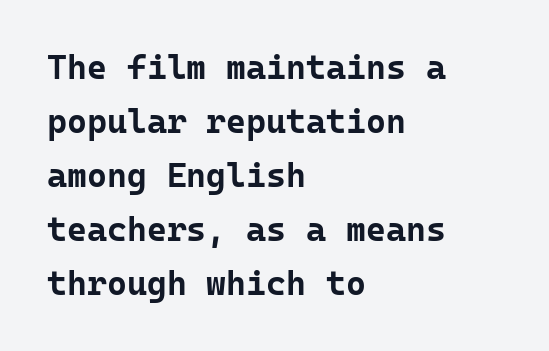
Each row of text sits above clean, open space. Letter spacing: default. Spacing verdict: monospaced, one width for all characters. If you drew a ruler down the left edge, every line would touch it. This sample uses a sans-serif face. Posture: upright roman.
